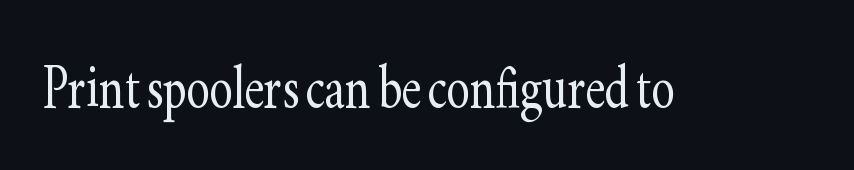
Q: Is the text bold? A: No.
Q: Is the text italic (slanted)? A: No, it is upright.
Q: Is the typeface a serif or a sans-serif typeface? A: Serif.
Q: Is the text underlined? A: No.
Q: Is the spacing between letters normal or unusually wide? A: Normal.
Q: Width (condensed, normal, or wide)? A: Condensed.
Q: Stroke contrast? A: Low.
Q: x-height? A: Small.
Q: Monospaced? A: No.
